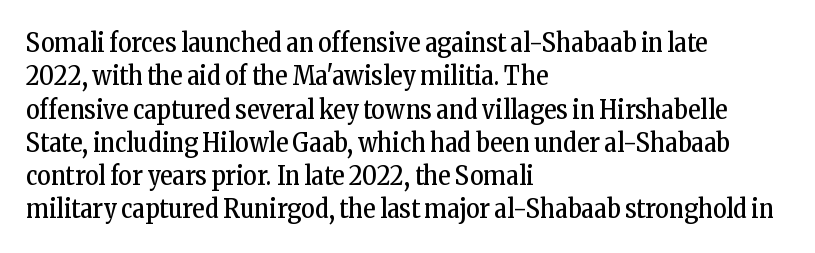
Compared with typical paragraphs, the rows here are spaced about the same. The letters stand straight up with perfectly vertical stems. Short and long lines alike share a common starting point at left. Is the stroke heavy? The answer is a plain regular-or-lighter. In terms of letterspacing, this is plain default setting. Just letters on the line, the space beneath them empty.
